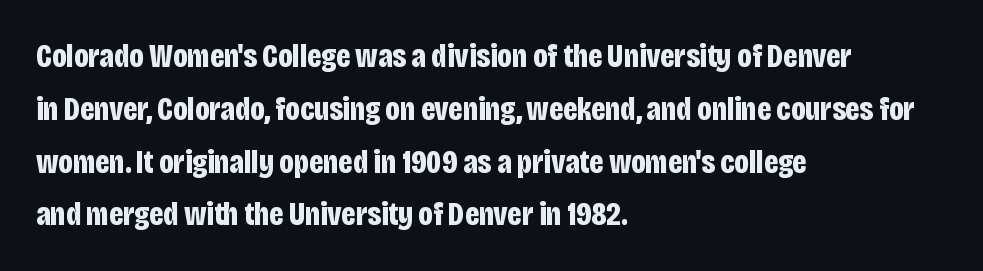
The image shows 33 px bold, condensed sans-serif type, upright; set left-aligned, normal line spacing (1.6x), normal letter spacing, not underlined; low stroke contrast and a large x-height.
